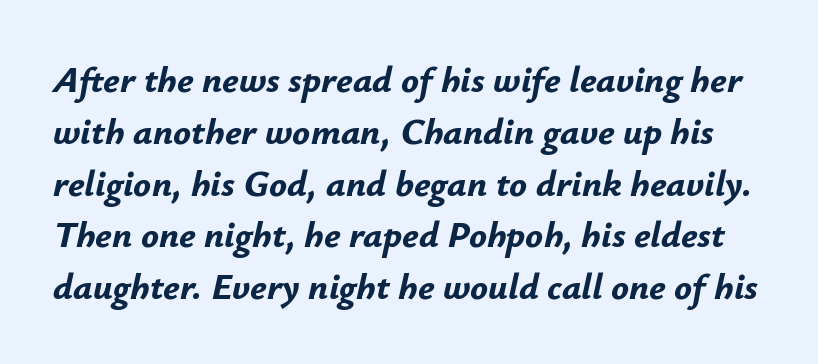
Q: Is the text bold? A: Yes.
Q: Is the text italic (slanted)? A: Yes, it leans right by about 12 degrees.
Q: Is the text underlined? A: No.
Q: Is the spacing between letters normal or unusually wide? A: Normal.
Q: Is the spacing between lines tight, normal or loose? A: Normal.
Q: Width (condensed, normal, or wide)? A: Normal.
Q: Stroke contrast? A: Low.
Q: x-height? A: Small.
Q: Monospaced? A: No.
